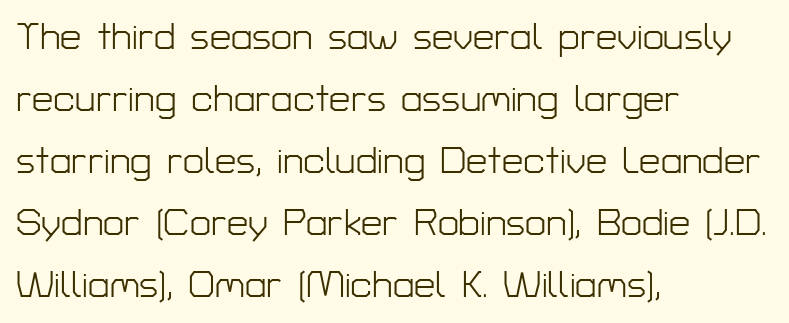
Q: Is the text bold? A: No.
Q: Is the text italic (slanted)? A: No, it is upright.
Q: Is the typeface a serif or a sans-serif typeface? A: Sans-serif.
Q: Is the text underlined? A: No.
Q: How is the paragraph aligned? A: Left-aligned.
Q: Is the spacing between letters normal or unusually wide? A: Normal.
Q: Is the spacing between lines tight, normal or loose? A: Normal.
Q: Width (condensed, normal, or wide)? A: Normal.
Q: Stroke contrast? A: Low.
Q: x-height? A: Medium.
Q: Monospaced? A: No.
